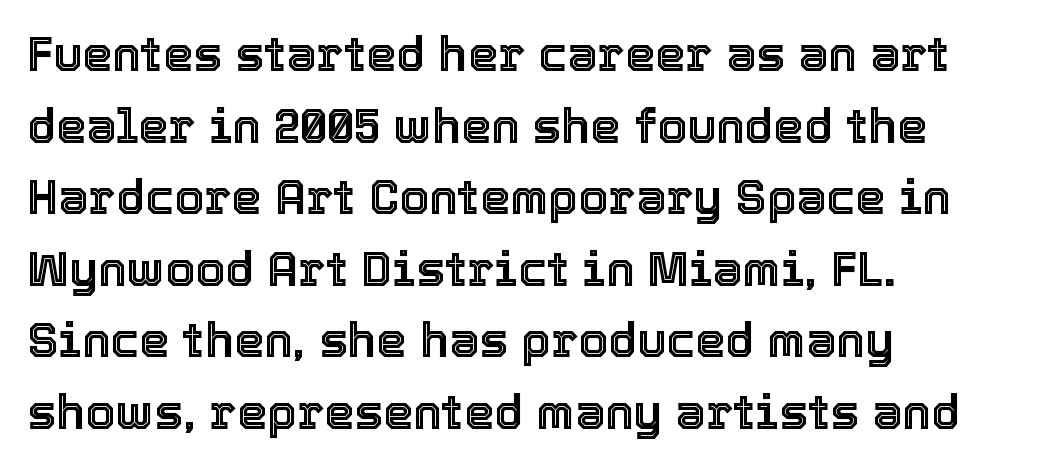
Successive baselines arrive at the customary interval. The horizontal fit of the characters is conventional and even. The specimen reads as upright at a glance. The glyphs are unaccompanied by any horizontal stroke below them.
